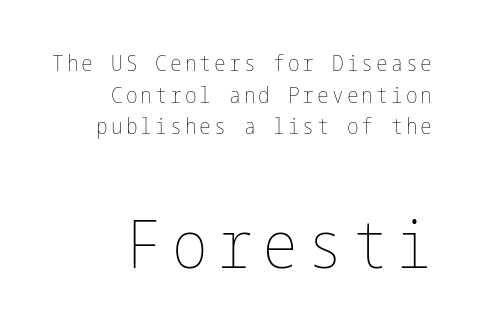
Look at the glyph heights: the lower group is clearly the bigger setting. No heavy texture on the line: the type isn't bold. The baseline area is clear. The rag falls on the left side of this text block.
